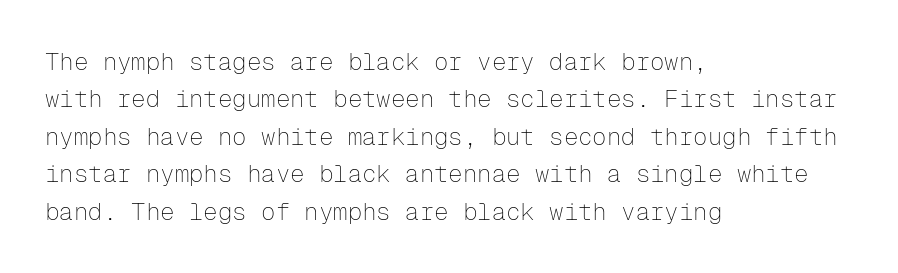
The image shows 24 px text type, upright; set left-aligned, normal line spacing (1.56x), normal letter spacing, not underlined.
